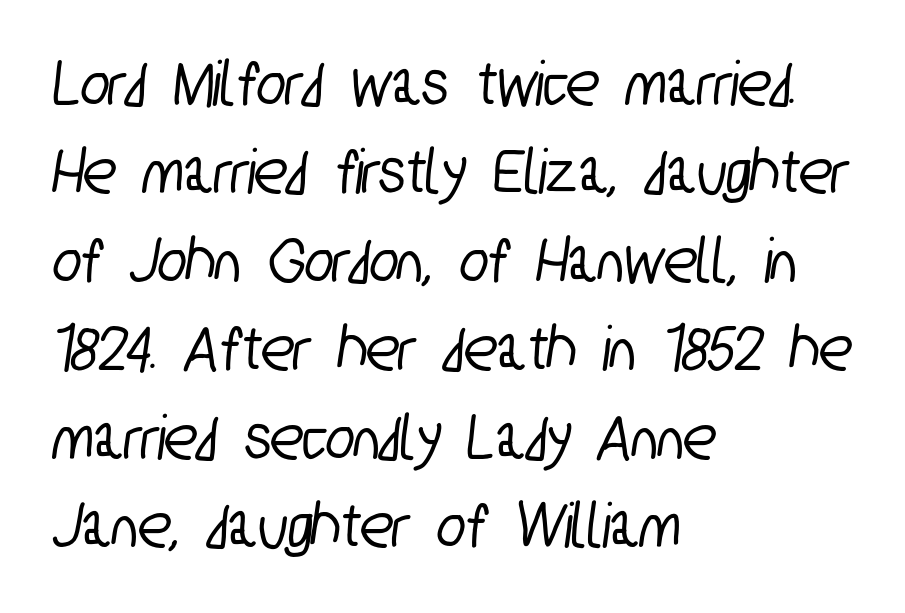
Honestly, the row spacing looks completely unremarkable. Looks like regular typesetting: each glyph gets only the width it needs. The foot of each line stays bare and open. This sample uses plain, unmodified letter spacing. Look at the bottom of the vertical strokes: they stop flat, with no serifs.
